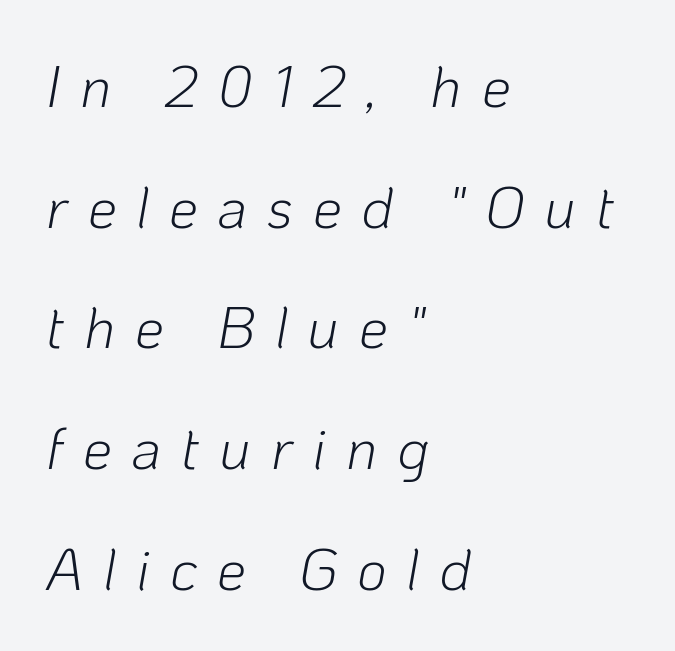
The face used here is proportionally spaced, like ordinary book or web type. Quick note: interline space is abundant. You can tell it's italic because the verticals aren't actually vertical. The weight tops out at a normal text grade. Letter spacing: wide. The lines in this sample share a left origin and differ only in where they stop.
